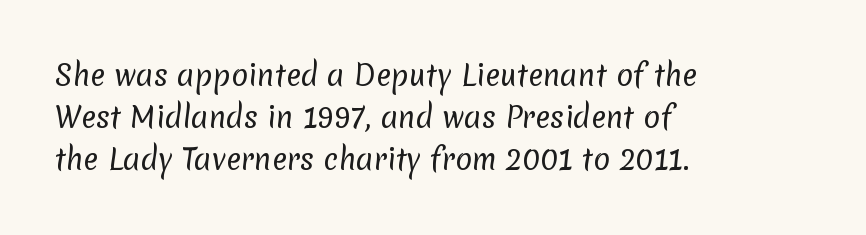
The image shows 28 px regular-weight sans-serif type; set left-aligned, normal line spacing (1.5x), normal letter spacing, not underlined; low stroke contrast and a medium x-height.
